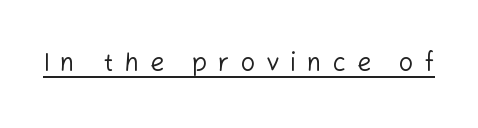
Q: Is the text bold? A: No.
Q: Is the text italic (slanted)? A: No, it is upright.
Q: Is the text underlined? A: Yes.
Q: Is the spacing between letters normal or unusually wide? A: Unusually wide.
